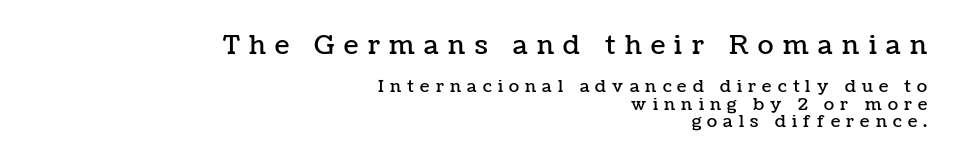
{"italic": "no", "underline": "no", "align": "right", "line_spacing": "tight", "line_spacing_ratio": 1.02, "letter_spacing": "wide", "letter_spacing_em": 0.36, "larger_block": "first", "size_ratio": 1.53, "glyph_px": 26}
